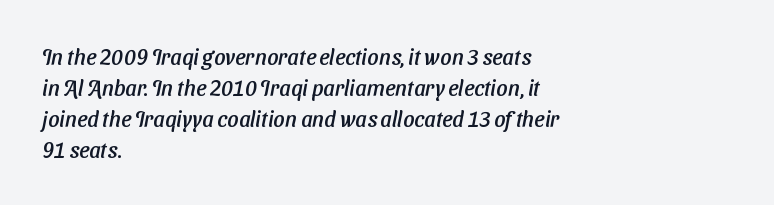
{"underline": "no", "align": "left", "line_spacing": "normal", "line_spacing_ratio": 1.41, "letter_spacing": "normal", "letter_spacing_em": 0.0, "glyph_px": 22}
